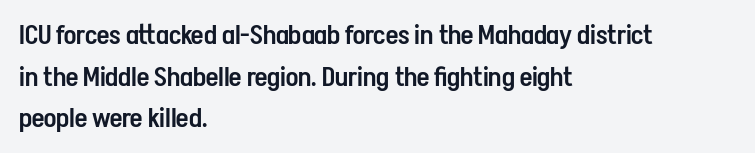
The foot of each line stays bare and open. Teacher's note: observe the even left margin — that is flush-left alignment. Summary of vertical rhythm: regular, with standard interline spacing. The typesetting leans somewhat heavy: a semibold. The lettering stays uniformly vertical, giving the passage a roman look.
